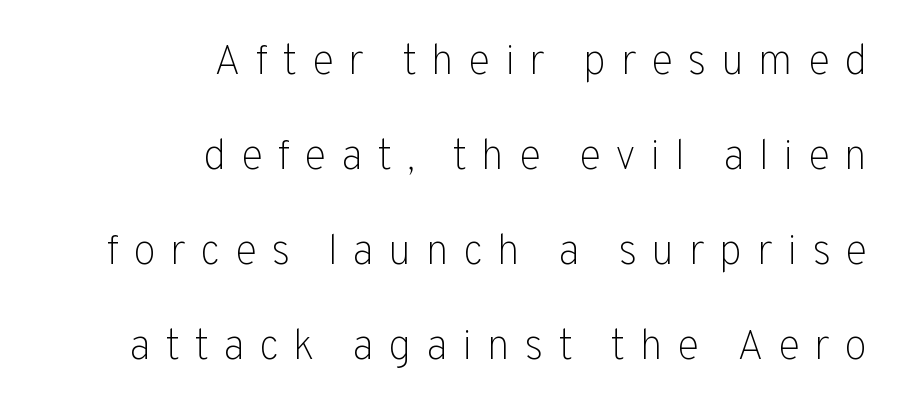
{"serif": "no", "italic": "no", "bold": "no", "weight": "light", "width": "normal", "stroke_contrast": "low", "x_height": "medium", "monospaced": "no", "underline": "no", "align": "right", "line_spacing": "loose", "line_spacing_ratio": 2.26, "letter_spacing": "wide", "letter_spacing_em": 0.34, "glyph_px": 42}
